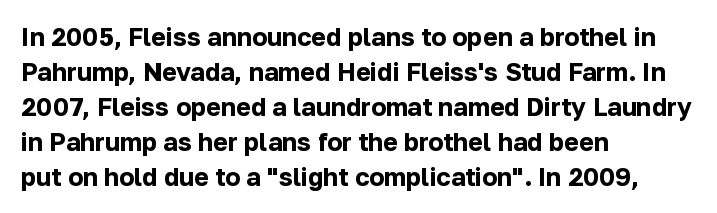
Q: Is the text bold? A: Yes.
Q: Is the text italic (slanted)? A: No, it is upright.
Q: Is the text underlined? A: No.
Q: How is the paragraph aligned? A: Left-aligned.
Q: Is the spacing between letters normal or unusually wide? A: Normal.
Q: Is the spacing between lines tight, normal or loose? A: Normal.
